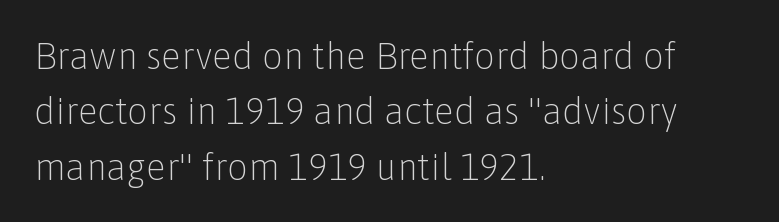
The letters stand upright; this is a roman face. Weight class: somewhere from thin through regular. The ragged edge is on the right, which tells us the setting is flush left. What's the leading like? Ordinary, nothing unusual. A sans-serif font was chosen for this passage. Check the space under the baseline: it is left empty.
